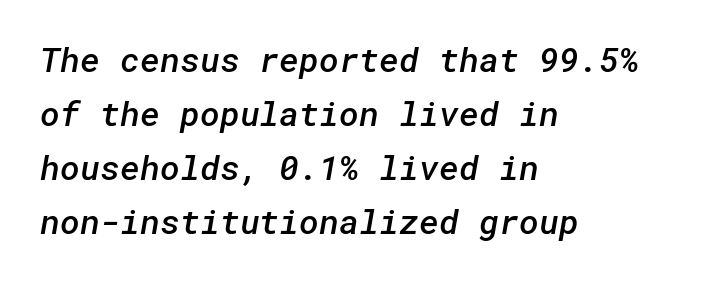
{"serif": "no", "bold": "semi", "weight": "semibold", "width": "normal", "stroke_contrast": "low", "x_height": "medium", "underline": "no", "align": "left", "line_spacing": "normal", "line_spacing_ratio": 1.59, "letter_spacing": "normal", "letter_spacing_em": 0.0, "glyph_px": 34}
